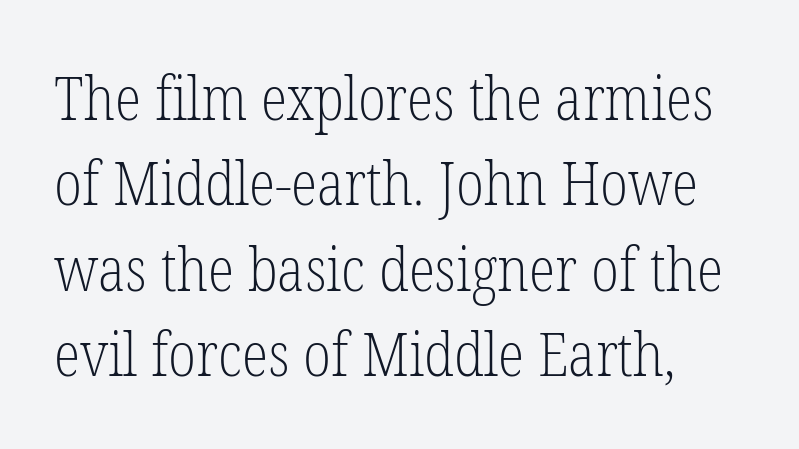
The image shows 61 px light, condensed serif type, upright; set left-aligned, normal line spacing (1.4x), normal letter spacing, not underlined; low stroke contrast and a medium x-height.
